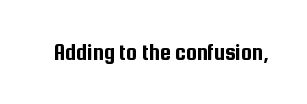
Q: Is the text italic (slanted)? A: No, it is upright.
Q: Is the text underlined? A: No.
Q: Is the spacing between letters normal or unusually wide? A: Normal.
